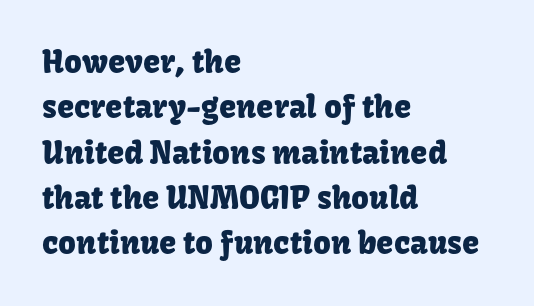
The image shows 31 px sans-serif type, upright; set left-aligned, normal line spacing (1.46x), normal letter spacing, not underlined; low stroke contrast and a medium x-height.
